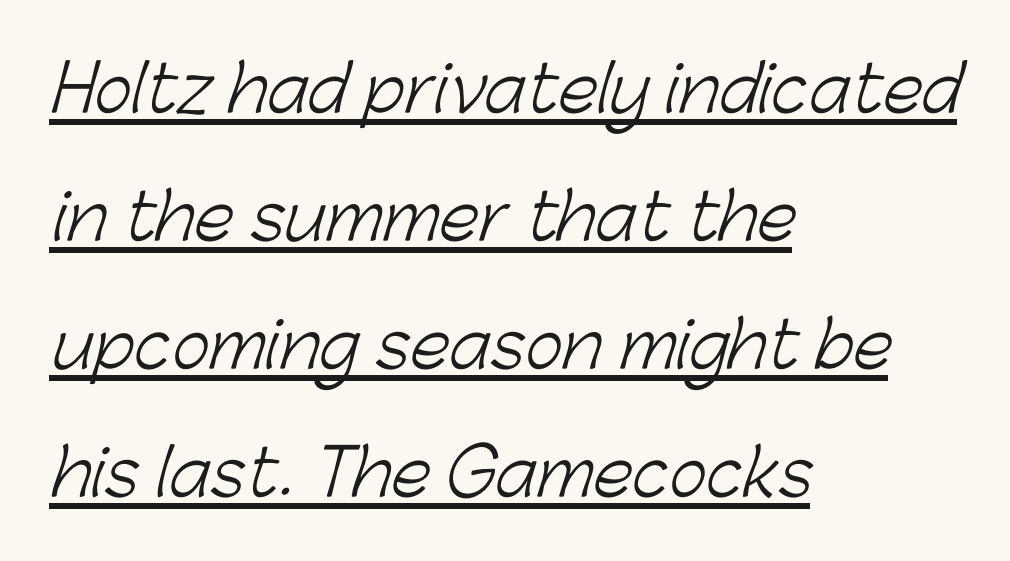
{"serif": "no", "bold": "no", "weight": "light", "width": "normal", "stroke_contrast": "low", "x_height": "medium", "monospaced": "no", "underline": "yes", "align": "left", "line_spacing": "loose", "line_spacing_ratio": 2.0, "letter_spacing": "normal", "letter_spacing_em": 0.0, "glyph_px": 64}
